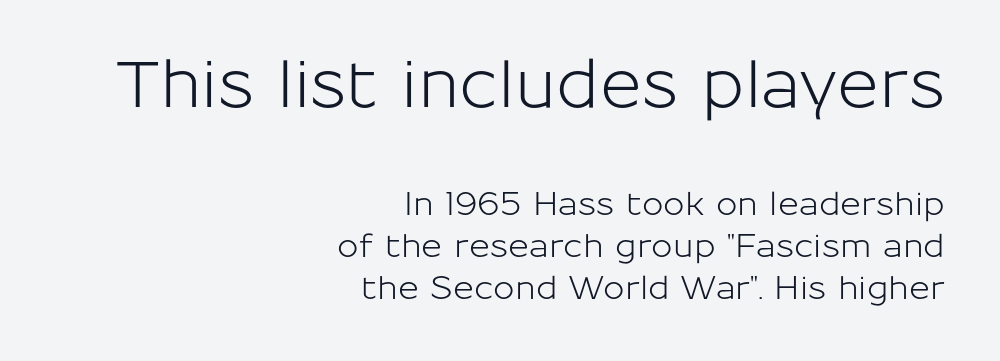
Q: Is the text italic (slanted)? A: No, it is upright.
Q: Is the typeface a serif or a sans-serif typeface? A: Sans-serif.
Q: Is the text underlined? A: No.
Q: How is the paragraph aligned? A: Right-aligned.
Q: Is the spacing between letters normal or unusually wide? A: Normal.
Q: Is the spacing between lines tight, normal or loose? A: Normal.
Q: Which block of text is set in a larger size, the first (top) or the second (bottom)? A: The first (top) one.
Q: Width (condensed, normal, or wide)? A: Normal.
Q: Stroke contrast? A: Low.
Q: x-height? A: Medium.
Q: Monospaced? A: No.
